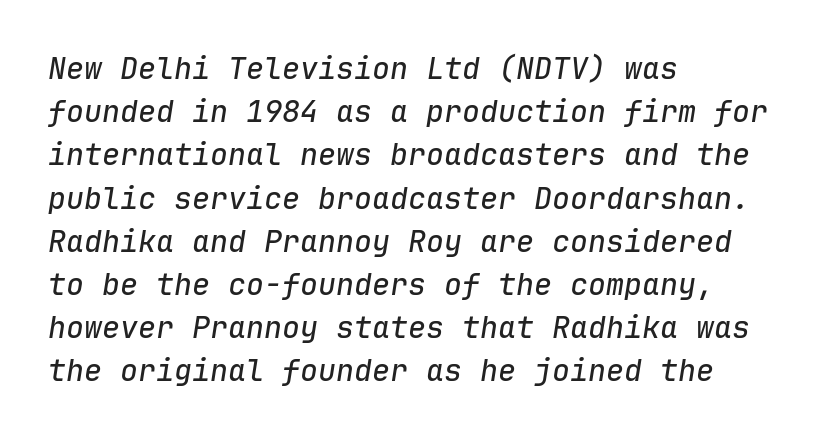
Typeset ragged right — the left edge is the straight one. Yep, that's italic — everything's leaning. These lines are rendered in a fixed-pitch font. The line texture is even and compact thanks to regular tracking.
